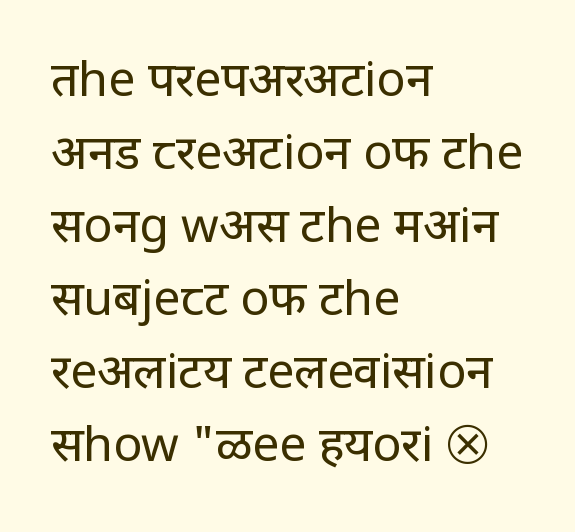
{"serif": "no", "italic": "no", "bold": "no", "weight": "regular", "width": "normal", "stroke_contrast": "low", "x_height": "large", "monospaced": "no", "underline": "no", "align": "left", "line_spacing": "normal", "line_spacing_ratio": 1.52, "letter_spacing": "normal", "letter_spacing_em": 0.0, "glyph_px": 48}
